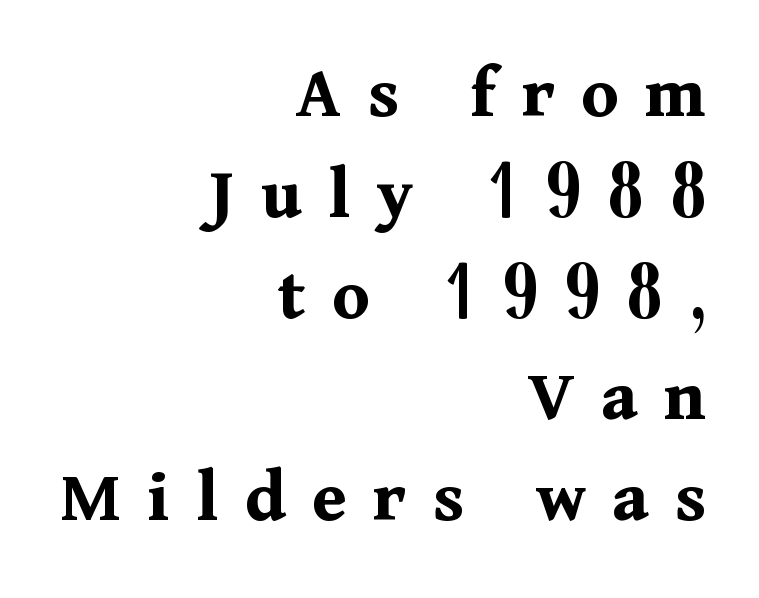
The image shows 76 px bold serif type, upright; set right-aligned, normal line spacing (1.33x), unusually wide letter spacing (+0.35 em), not underlined; medium stroke contrast and a medium x-height.
